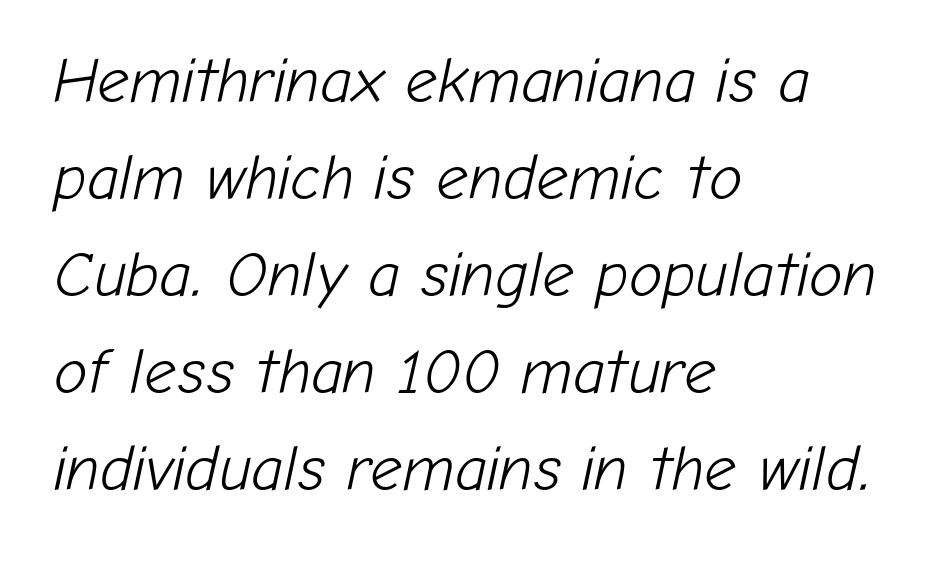
The image shows 63 px light type, italic (leaning right); set left-aligned, normal line spacing (1.54x), normal letter spacing, not underlined; low stroke contrast and a medium x-height.
